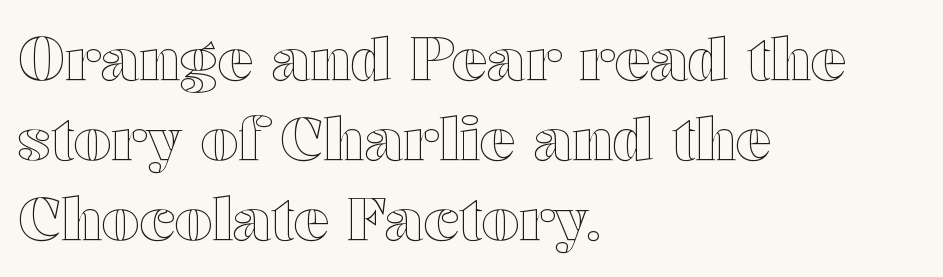
Q: Is the text italic (slanted)? A: No, it is upright.
Q: Is the text underlined? A: No.
Q: How is the paragraph aligned? A: Left-aligned.
Q: Is the spacing between letters normal or unusually wide? A: Normal.
Q: Is the spacing between lines tight, normal or loose? A: Normal.
Q: Width (condensed, normal, or wide)? A: Wide.
Q: x-height? A: Medium.
Q: Monospaced? A: No.
